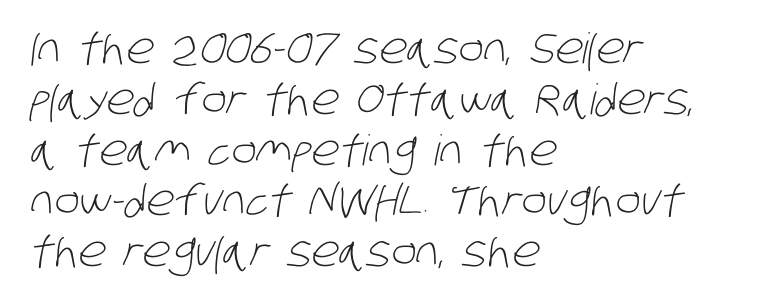
The image shows 42 px light, condensed sans-serif type; set left-aligned, line spacing 1.21x, normal letter spacing, not underlined; low stroke contrast and a large x-height.
